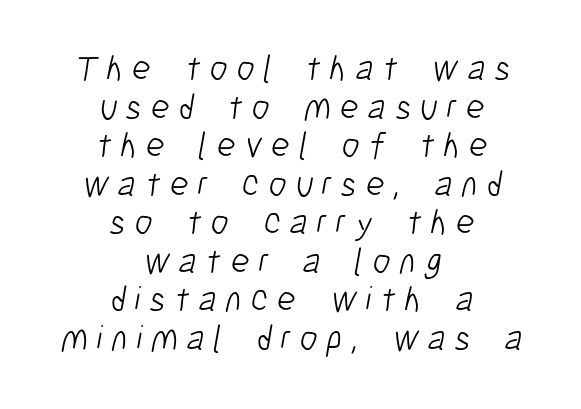
The image shows 36 px light, condensed sans-serif type; set centered, tight line spacing (1.07x), unusually wide letter spacing (+0.25 em), not underlined; low stroke contrast and a medium x-height.
